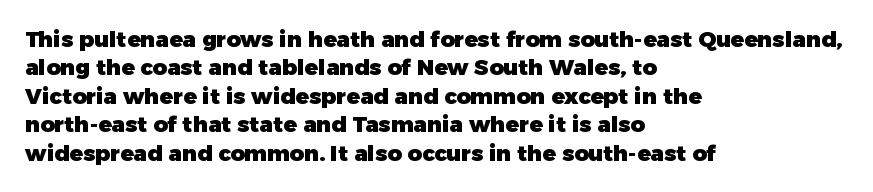
{"italic": "no", "bold": "yes", "underline": "no", "align": "left", "line_spacing": "normal", "line_spacing_ratio": 1.29, "letter_spacing": "normal", "letter_spacing_em": 0.0, "glyph_px": 22}
